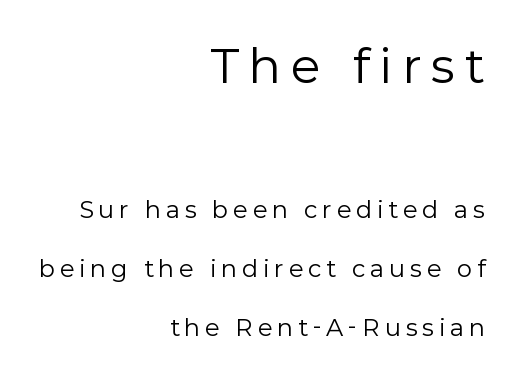
The image shows 49 px regular-weight sans-serif type, upright; set right-aligned, loose line spacing (2.45x), unusually wide letter spacing (+0.2 em), not underlined; the first (top) block is 2.04x larger; low stroke contrast and a medium x-height.
